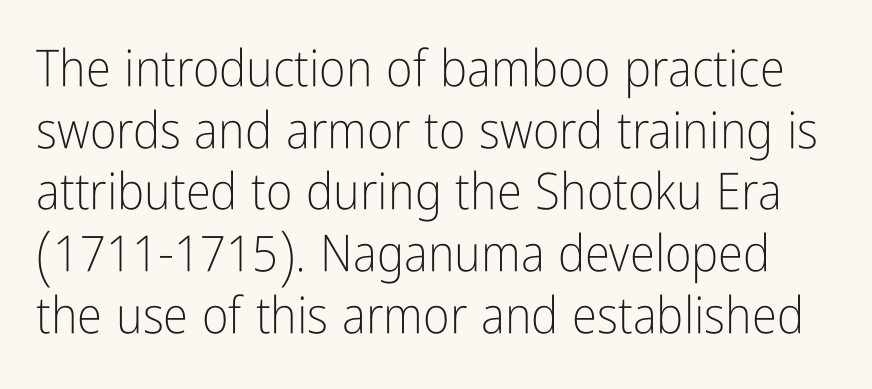
The passage shown is typeset with a sans-serif family. The face used here is proportionally spaced, like ordinary book or web type. Students, note that the glyphs here touch the page at normal intervals. The typesetting does not lean heavy: it is not bold.
